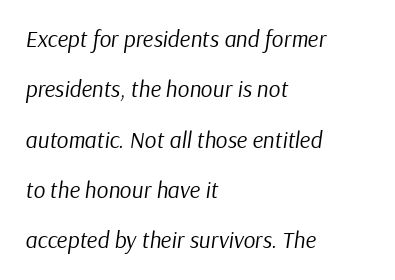
Q: Is the text bold? A: No.
Q: Is the text italic (slanted)? A: Yes, it leans right by about 9 degrees.
Q: Is the text underlined? A: No.
Q: How is the paragraph aligned? A: Left-aligned.
Q: Is the spacing between letters normal or unusually wide? A: Normal.
Q: Is the spacing between lines tight, normal or loose? A: Loose.
